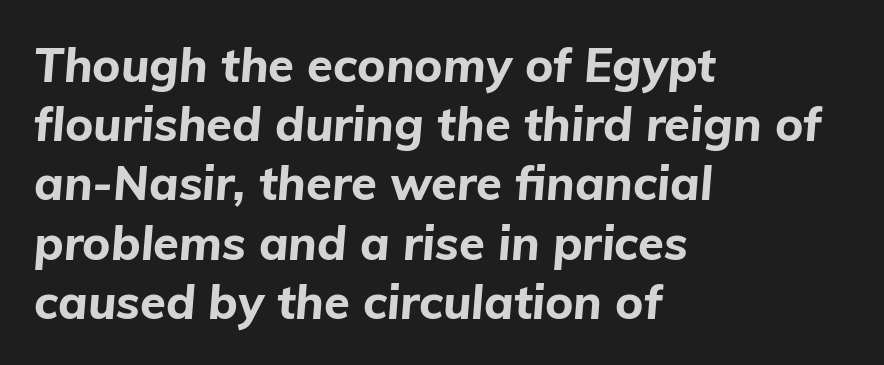
Q: Is the text bold? A: Yes.
Q: Is the text italic (slanted)? A: Yes, it leans right by about 5 degrees.
Q: Is the text underlined? A: No.
Q: How is the paragraph aligned? A: Left-aligned.
Q: Is the spacing between letters normal or unusually wide? A: Normal.
Q: Is the spacing between lines tight, normal or loose? A: Normal.
Q: Width (condensed, normal, or wide)? A: Normal.
Q: Stroke contrast? A: Low.
Q: x-height? A: Medium.
Q: Monospaced? A: No.
